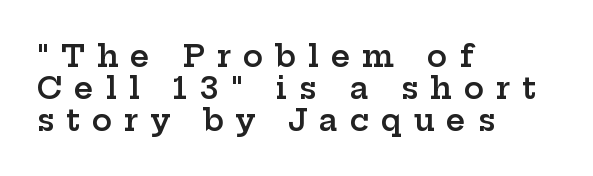
The image shows 30 px semibold, wide serif type, upright; set left-aligned, tight line spacing (1.06x), unusually wide letter spacing (+0.4 em), not underlined; low stroke contrast and a medium x-height.
